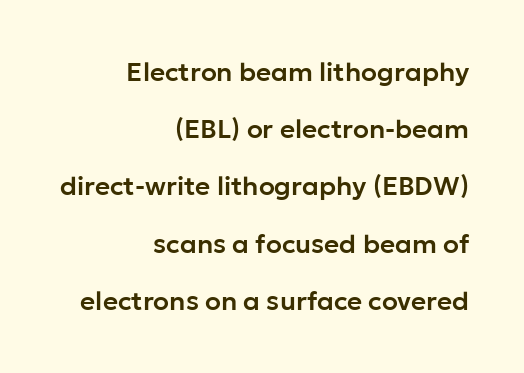
{"italic": "no", "underline": "no", "align": "right", "line_spacing": "loose", "line_spacing_ratio": 2.2, "letter_spacing": "normal", "letter_spacing_em": 0.0, "glyph_px": 26}
